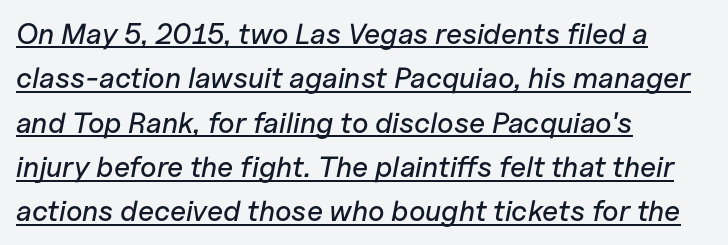
The glyphs are accompanied by a horizontal stroke just below them. Is the letter spacing exaggerated? No — it looks like the ordinary default. Notice how descenders clear the ascenders below comfortably — that's standard leading. Would a proofreader flag this as italicized? Yes.
